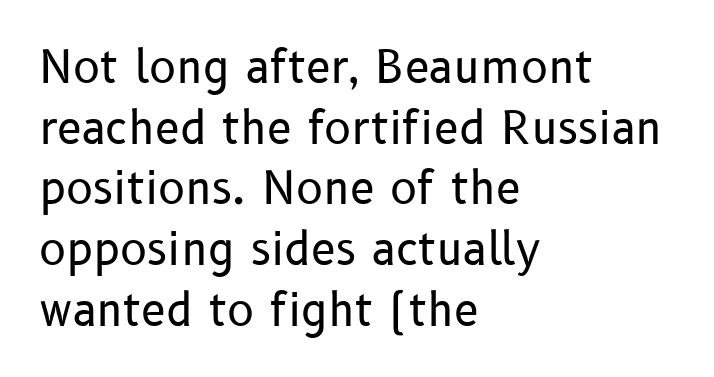
The image shows 45 px regular-weight sans-serif type, upright; set left-aligned, normal line spacing (1.35x), normal letter spacing, not underlined; low stroke contrast and a medium x-height.
